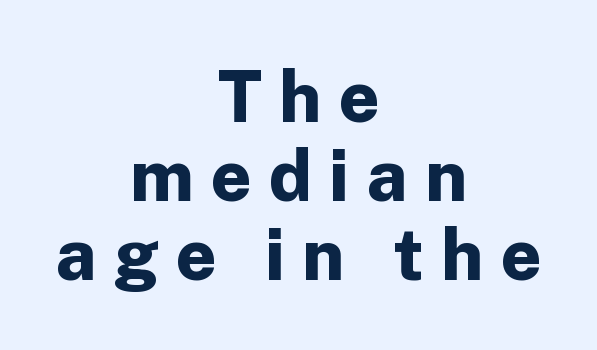
These lines stack symmetrically, like a column narrowing and widening about its center. Plain, unruled lines of type. Students, note that the glyphs here are deliberately spaced far apart. What's the leading like? Squeezed, with rows nearly overlapping. The glyphs have the mass of a bold cut.
